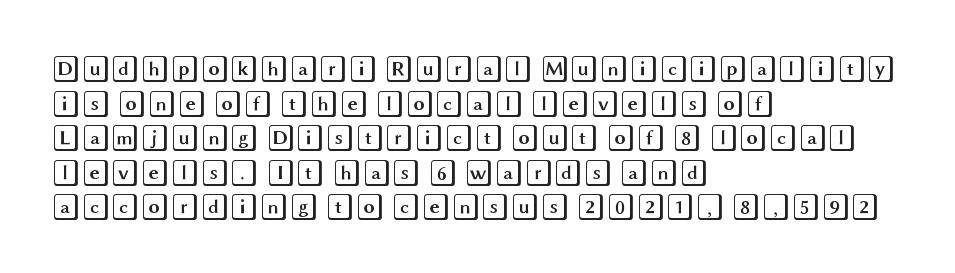
You could call the tracking neutral — neither tight nor loose. Interline gaps are of average width in this sample. The zone under the glyphs is completely vacant. A classic flush-left, rag-right setting is used for this passage. Style check: upright.
